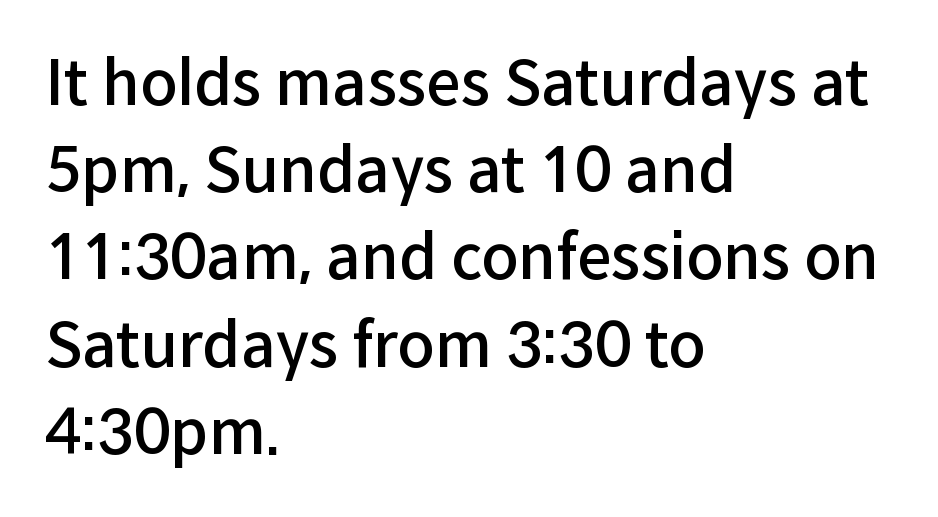
{"serif": "no", "italic": "no", "bold": "semi", "weight": "semibold", "width": "normal", "stroke_contrast": "low", "x_height": "medium", "monospaced": "no", "underline": "no", "align": "left", "line_spacing": "normal", "line_spacing_ratio": 1.43, "letter_spacing": "normal", "letter_spacing_em": 0.0, "glyph_px": 61}
